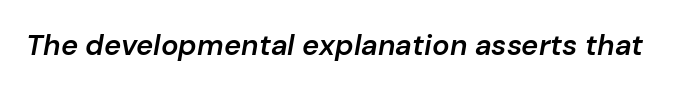
Q: Is the text bold? A: Semi-bold.
Q: Is the text italic (slanted)? A: Yes, it leans right by about 10 degrees.
Q: Is the text underlined? A: No.
Q: Is the spacing between letters normal or unusually wide? A: Normal.
Q: Width (condensed, normal, or wide)? A: Normal.
Q: Stroke contrast? A: Low.
Q: x-height? A: Medium.
Q: Monospaced? A: No.
